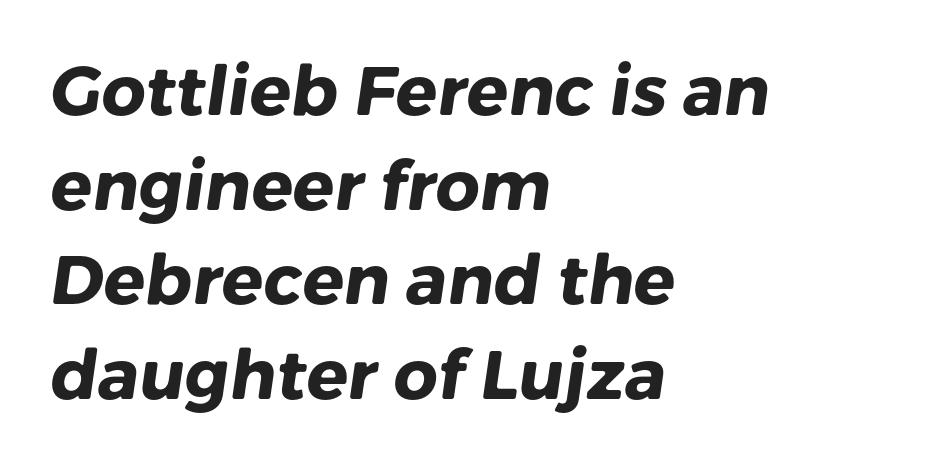
The face used here is rendered with its standard letterfit. The space beneath each line is pristine and unruled. The text was rendered using a sans face with plain stroke endings. A typesetter would call this leading conventional body-copy spacing.
